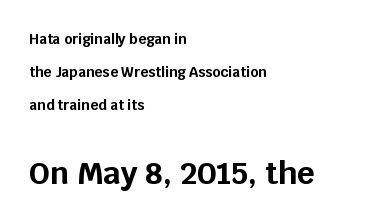
The block sitting lower on the canvas is the one with enlarged characters. In terms of letterform style, serifs are entirely absent. It's the straight-up-and-down kind of type. This rendering uses left alignment, leaving the right contour irregular.
